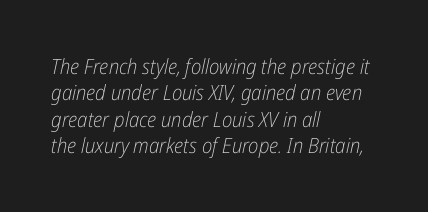
Q: Is the text bold? A: No.
Q: Is the text italic (slanted)? A: Yes, it leans right by about 12 degrees.
Q: Is the text underlined? A: No.
Q: How is the paragraph aligned? A: Left-aligned.
Q: Is the spacing between letters normal or unusually wide? A: Normal.
Q: Is the spacing between lines tight, normal or loose? A: Normal.
